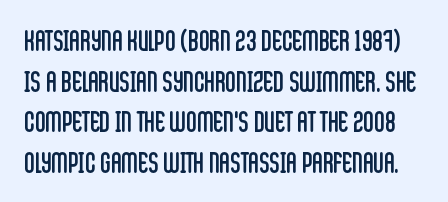
{"serif": "no", "italic": "no", "bold": "no", "weight": "regular", "width": "condensed", "stroke_contrast": "low", "x_height": "large", "monospaced": "no", "underline": "no", "line_spacing": "normal", "line_spacing_ratio": 1.4, "letter_spacing": "normal", "letter_spacing_em": 0.0, "glyph_px": 29}
